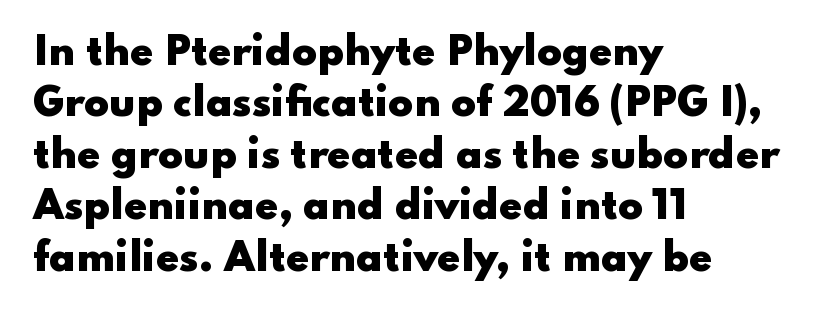
The image shows 37 px heavy, wide sans-serif type, upright; set left-aligned, normal line spacing (1.39x), normal letter spacing, not underlined; low stroke contrast and a small x-height.
